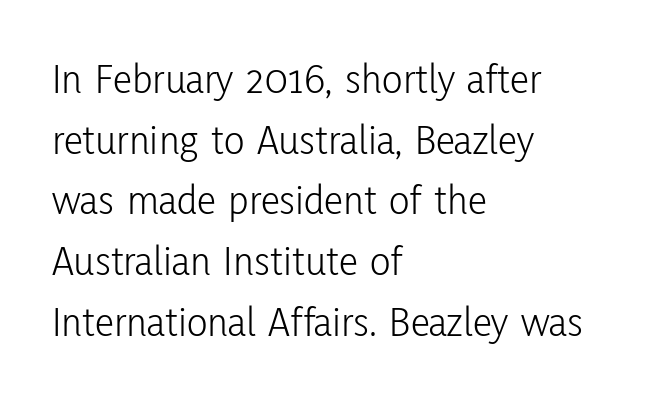
Letters rest on an invisible, unmarked baseline. Which margin do the lines hug? The left one — the right edge is uneven. What kind of face is this? One without serifs — a sans. Horizontal bands of white between lines are of average thickness. How are the letters spaced? Ordinarily, with no added tracking.
